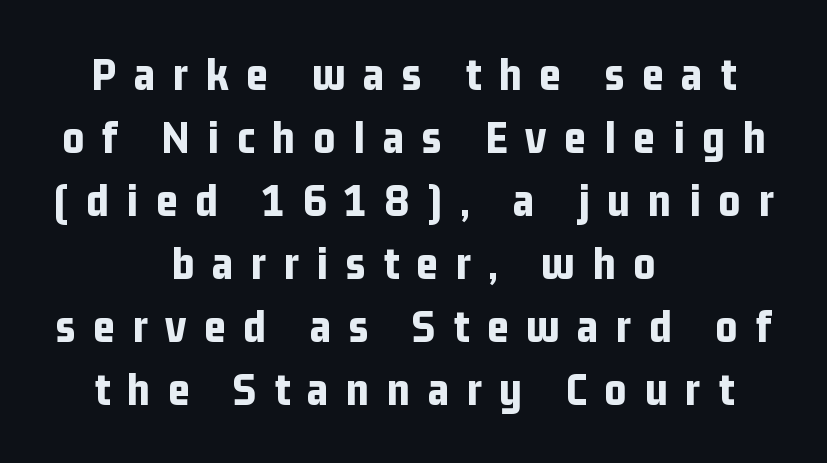
Compared with an ordinary text face, these strokes are far heavier — a full bold. Substantial extra tracking has been applied to these lines. The passage shown is typed in a proportional face where columns would drift. Honestly, the row spacing looks completely unremarkable. The lettering holds an erect, upright posture throughout.
